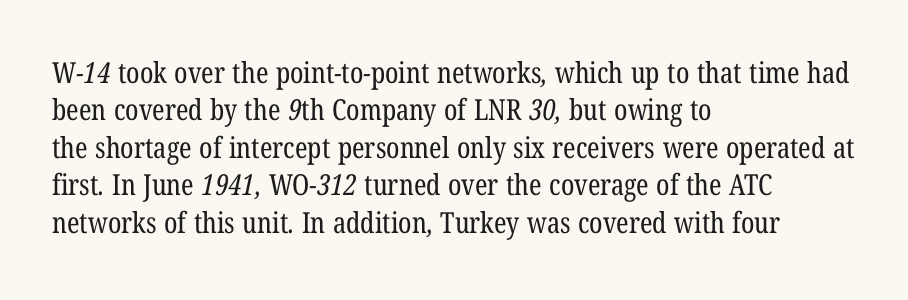
The image shows 29 px regular-weight, condensed serif type; set left-aligned, normal line spacing (1.29x), normal letter spacing, not underlined; low stroke contrast and a medium x-height.
